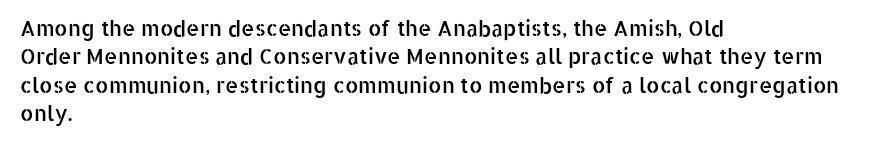
Q: Is the text italic (slanted)? A: No, it is upright.
Q: Is the text underlined? A: No.
Q: How is the paragraph aligned? A: Left-aligned.
Q: Is the spacing between letters normal or unusually wide? A: Normal.
Q: Is the spacing between lines tight, normal or loose? A: Normal.
